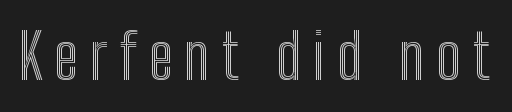
Does the lettering tilt? It doesn't — this is upright. Any mark beneath the type? The region is blank. Here the designer chose a conventional face with non-uniform glyph widths.
